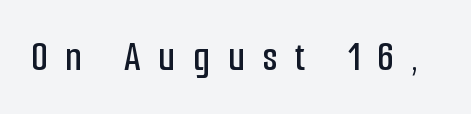
Quick note: not italic, upright. The typeface chosen for these lines omits serifs. The passage shown is not underscored anywhere. Short note: letters widely spaced.
